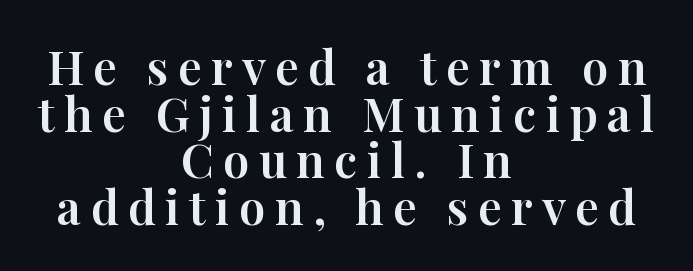
{"serif": "yes", "italic": "no", "width": "normal", "stroke_contrast": "high", "x_height": "medium", "monospaced": "no", "underline": "no", "align": "center", "line_spacing": "tight", "line_spacing_ratio": 0.99, "letter_spacing": "wide", "letter_spacing_em": 0.2, "glyph_px": 47}
